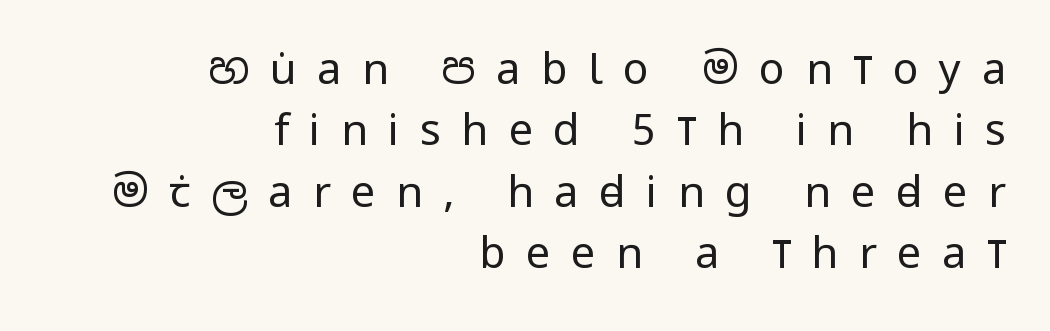
{"serif": "no", "italic": "no", "bold": "no", "weight": "regular", "width": "condensed", "stroke_contrast": "low", "x_height": "large", "monospaced": "no", "underline": "no", "align": "right", "line_spacing": "normal", "line_spacing_ratio": 1.43, "letter_spacing": "wide", "letter_spacing_em": 0.48, "glyph_px": 43}
